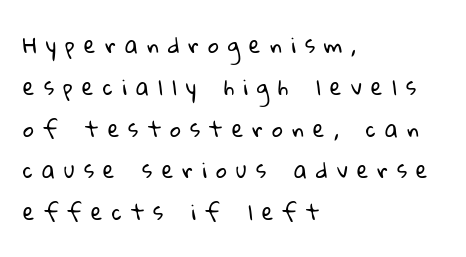
Look at the tracking — it's clearly loosened, letters drifting apart. Check the space under the baseline: it is left empty. Each line starts at the same left margin while the right side varies. What's the leading like? Stretched, with rows far apart.
